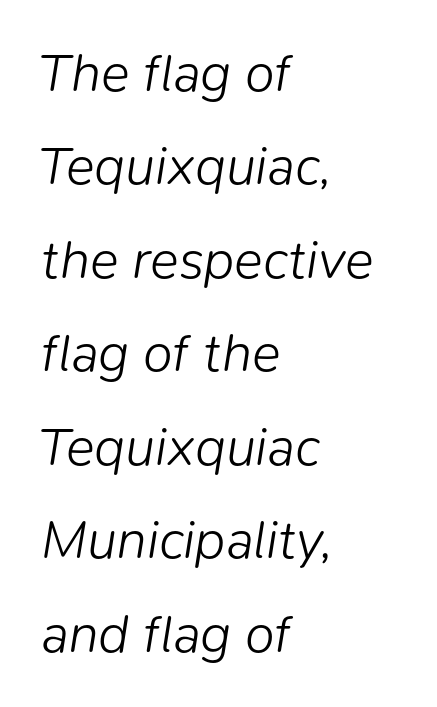
The image shows 54 px light type, italic (leaning right); set left-aligned, line spacing 1.73x, normal letter spacing, not underlined; low stroke contrast and a medium x-height.
